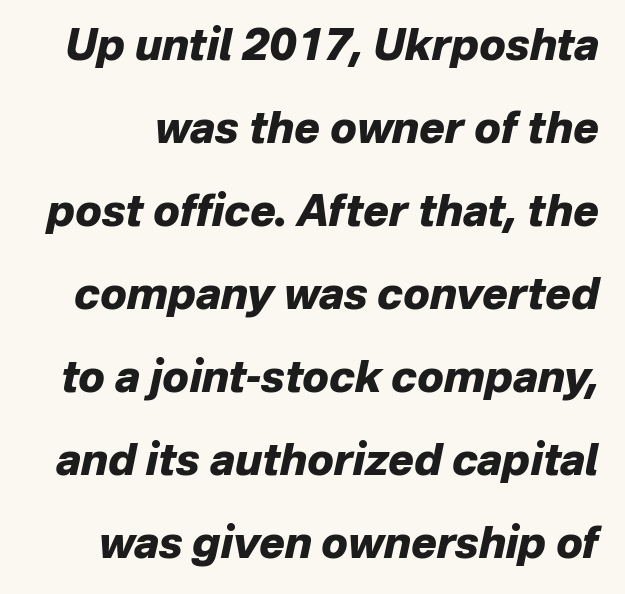
The image shows 43 px heavy type, italic (leaning right); set loose line spacing (1.93x), normal letter spacing, not underlined; low stroke contrast and a medium x-height.
